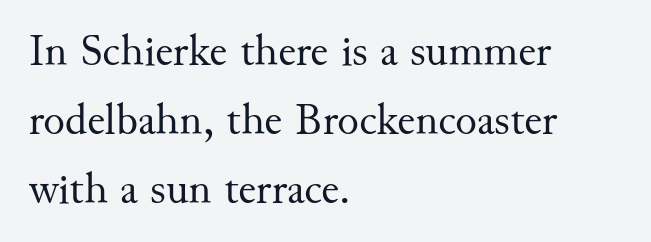
The image shows 45 px regular-weight serif type, upright; set left-aligned, normal line spacing (1.53x), normal letter spacing, not underlined; medium stroke contrast and a small x-height.
